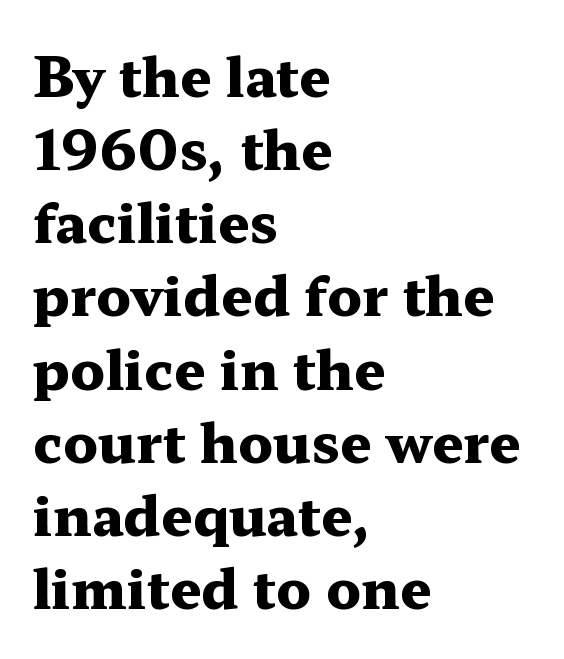
Q: Is the text bold? A: Yes.
Q: Is the text italic (slanted)? A: No, it is upright.
Q: Is the typeface a serif or a sans-serif typeface? A: Serif.
Q: Is the text underlined? A: No.
Q: How is the paragraph aligned? A: Left-aligned.
Q: Is the spacing between letters normal or unusually wide? A: Normal.
Q: Is the spacing between lines tight, normal or loose? A: Normal.
Q: Width (condensed, normal, or wide)? A: Wide.
Q: Stroke contrast? A: Medium.
Q: x-height? A: Medium.
Q: Monospaced? A: No.
